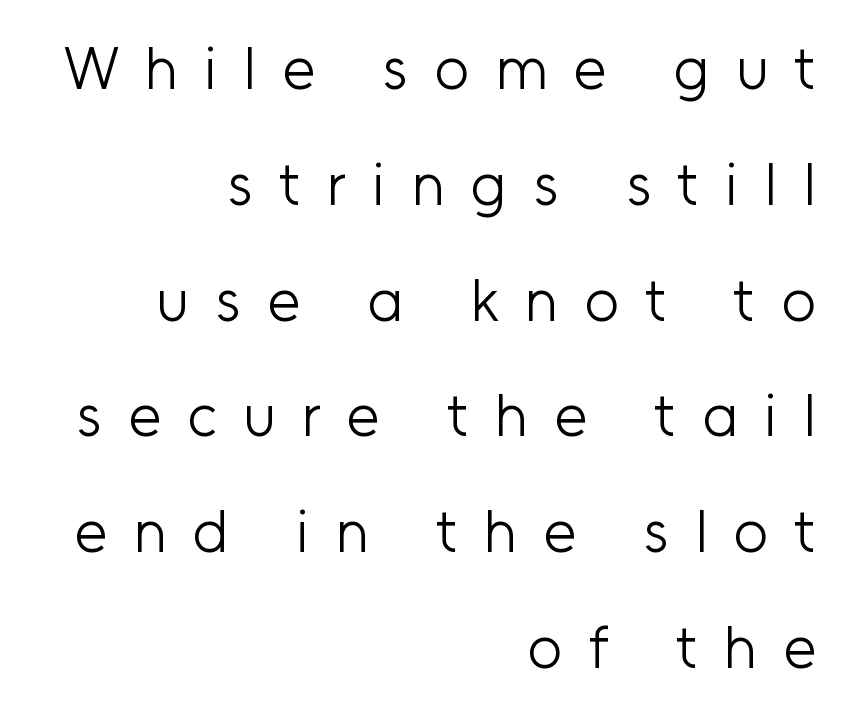
{"serif": "no", "italic": "no", "bold": "no", "weight": "light", "width": "normal", "stroke_contrast": "low", "x_height": "medium", "monospaced": "no", "underline": "no", "align": "right", "line_spacing": "loose", "line_spacing_ratio": 1.93, "letter_spacing": "wide", "letter_spacing_em": 0.43, "glyph_px": 60}
